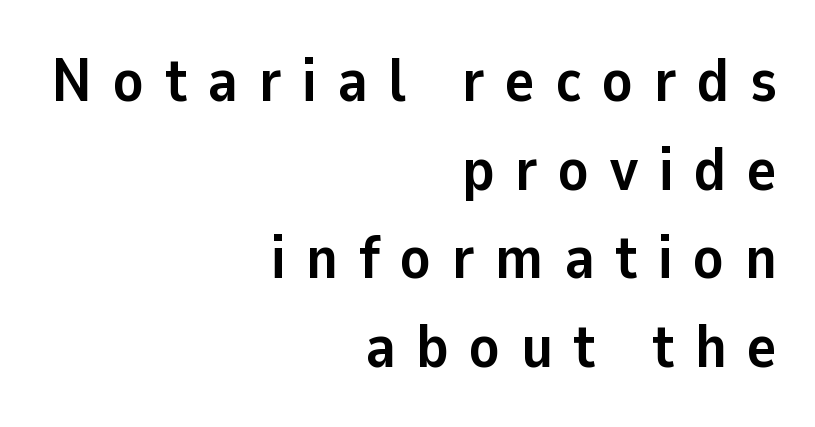
The image shows 62 px semibold sans-serif type, upright; set right-aligned, normal line spacing (1.43x), unusually wide letter spacing (+0.33 em), not underlined; low stroke contrast and a medium x-height.
